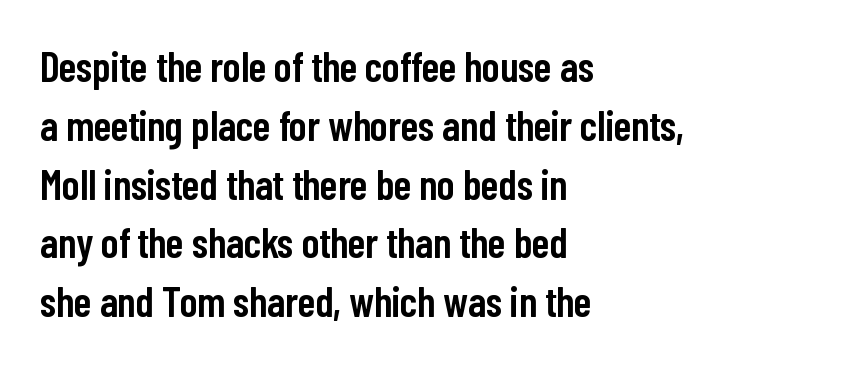
Q: Is the text bold? A: Semi-bold.
Q: Is the text italic (slanted)? A: No, it is upright.
Q: Is the typeface a serif or a sans-serif typeface? A: Sans-serif.
Q: Is the text underlined? A: No.
Q: How is the paragraph aligned? A: Left-aligned.
Q: Is the spacing between letters normal or unusually wide? A: Normal.
Q: Is the spacing between lines tight, normal or loose? A: Normal.
Q: Width (condensed, normal, or wide)? A: Condensed.
Q: Stroke contrast? A: Low.
Q: x-height? A: Medium.
Q: Monospaced? A: No.
